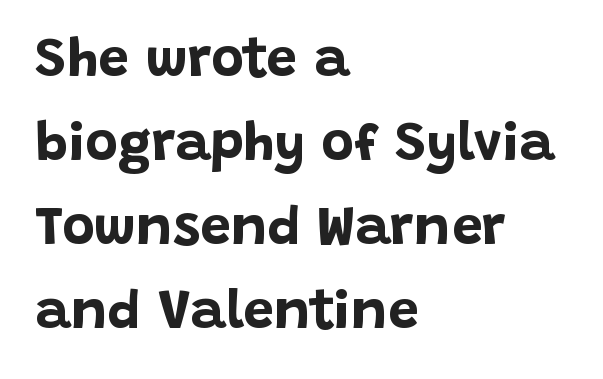
Q: Is the text bold? A: Yes.
Q: Is the text italic (slanted)? A: No, it is upright.
Q: Is the typeface a serif or a sans-serif typeface? A: Sans-serif.
Q: Is the text underlined? A: No.
Q: How is the paragraph aligned? A: Left-aligned.
Q: Is the spacing between letters normal or unusually wide? A: Normal.
Q: Is the spacing between lines tight, normal or loose? A: Normal.
Q: Width (condensed, normal, or wide)? A: Normal.
Q: Stroke contrast? A: Low.
Q: x-height? A: Large.
Q: Monospaced? A: No.
